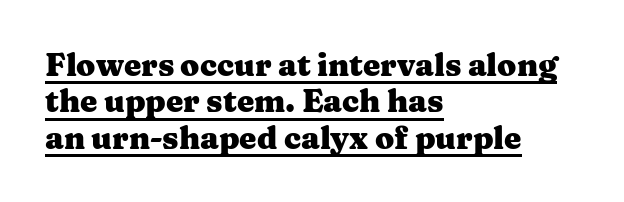
The image shows 31 px heavy, wide serif type, upright; set left-aligned, line spacing 1.17x, normal letter spacing, underlined; medium stroke contrast and a medium x-height.
